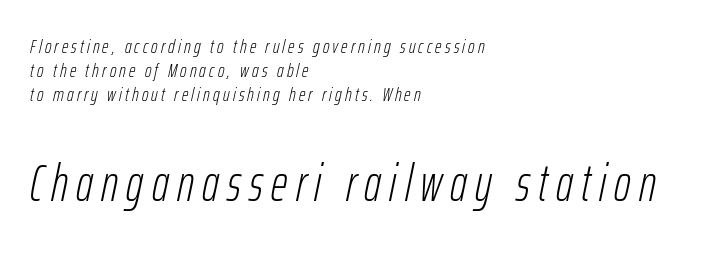
The image shows 51 px light, condensed type, italic (leaning right); set left-aligned, line spacing 1.21x, not underlined; the second (bottom) block is 2.55x larger; low stroke contrast and a medium x-height.
